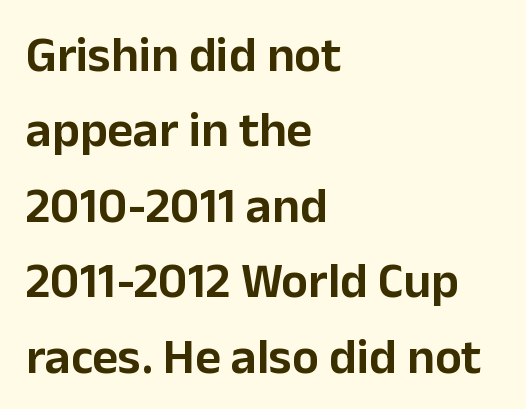
Q: Is the text italic (slanted)? A: No, it is upright.
Q: Is the typeface a serif or a sans-serif typeface? A: Sans-serif.
Q: Is the text underlined? A: No.
Q: How is the paragraph aligned? A: Left-aligned.
Q: Is the spacing between letters normal or unusually wide? A: Normal.
Q: Is the spacing between lines tight, normal or loose? A: Normal.
Q: Width (condensed, normal, or wide)? A: Normal.
Q: Stroke contrast? A: Low.
Q: x-height? A: Medium.
Q: Monospaced? A: No.
